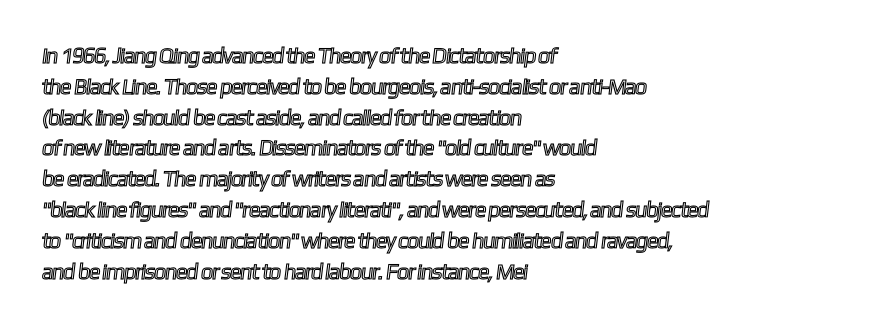
The image shows 22 px text type; set left-aligned, normal line spacing (1.4x), normal letter spacing, not underlined.
